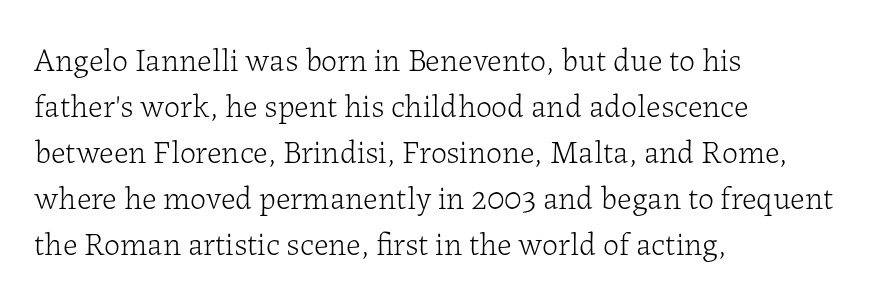
The image shows 32 px light serif type, upright; set left-aligned, normal line spacing (1.44x), normal letter spacing, not underlined; low stroke contrast and a medium x-height.
